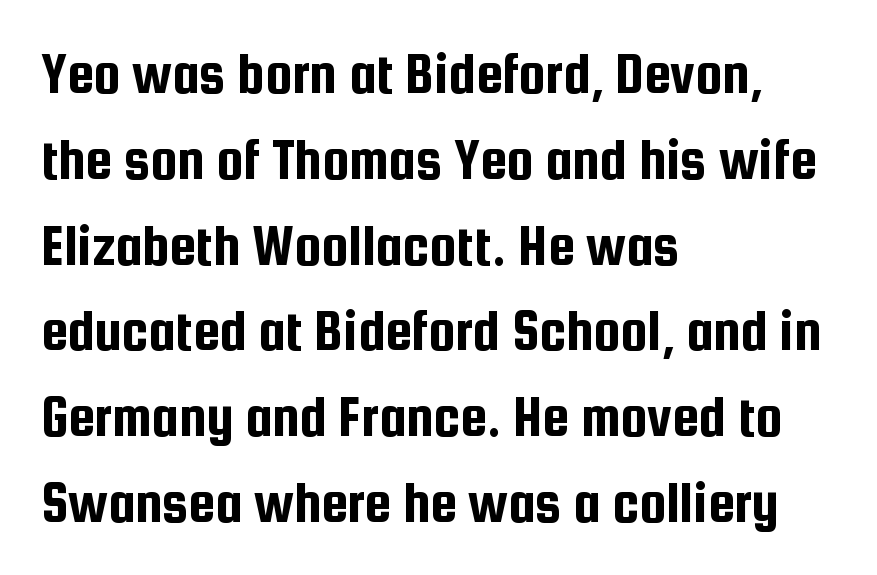
{"serif": "no", "italic": "no", "width": "condensed", "stroke_contrast": "low", "x_height": "medium", "monospaced": "no", "underline": "no", "align": "left", "line_spacing": "normal", "line_spacing_ratio": 1.43, "letter_spacing": "normal", "letter_spacing_em": 0.0, "glyph_px": 60}
